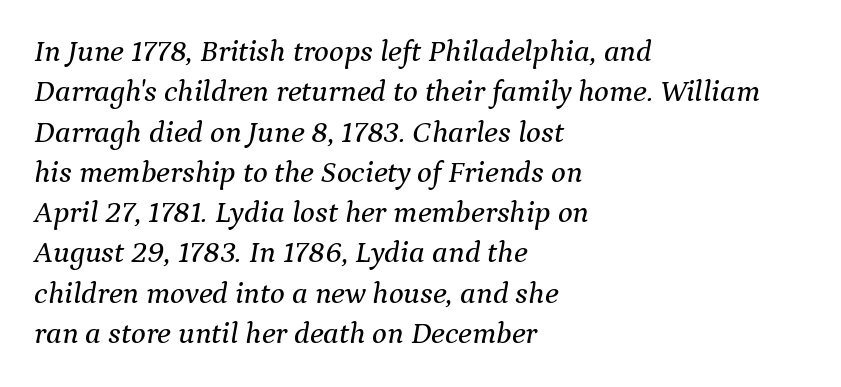
Q: Is the text italic (slanted)? A: Yes, it leans right by about 9 degrees.
Q: Is the typeface a serif or a sans-serif typeface? A: Serif.
Q: Is the text underlined? A: No.
Q: How is the paragraph aligned? A: Left-aligned.
Q: Is the spacing between letters normal or unusually wide? A: Normal.
Q: Is the spacing between lines tight, normal or loose? A: Normal.
Q: Width (condensed, normal, or wide)? A: Normal.
Q: Stroke contrast? A: Medium.
Q: x-height? A: Medium.
Q: Monospaced? A: No.
